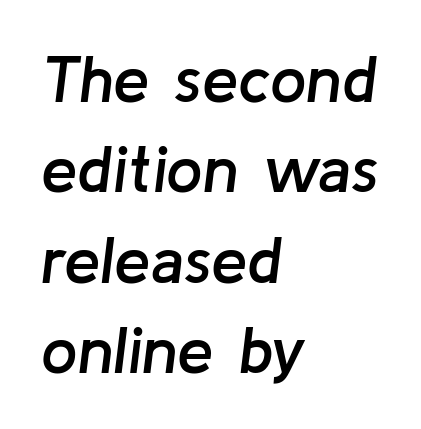
Check the space under the baseline: it is left empty. Emphasis by weight is partial: semibold. Compared with ordinary roman type, these characters are visibly tilted. Notice how descenders clear the ascenders below comfortably — that's standard leading.
